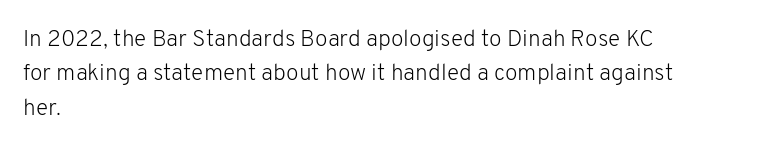
Observe the ordinary spacing: letters are neighbours, not strangers. Only glyphs here, with clear space below each row. Honestly, the row spacing looks completely unremarkable. No letter is thick-stroked: the sample isn't bold.
